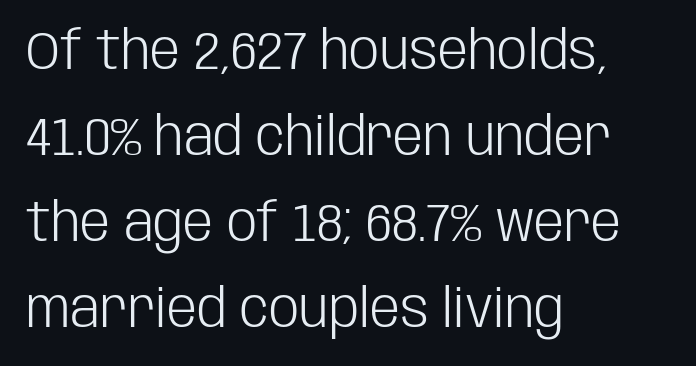
Vertical strokes here are truly vertical. Just letters on the line, the space beneath them empty. One-word summary of the alignment: left. The letters advance in unequal steps, a hallmark of proportional type.
